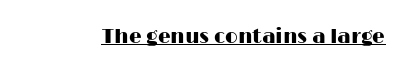
Q: Is the text italic (slanted)? A: No, it is upright.
Q: Is the text underlined? A: Yes.
Q: Is the spacing between letters normal or unusually wide? A: Normal.
